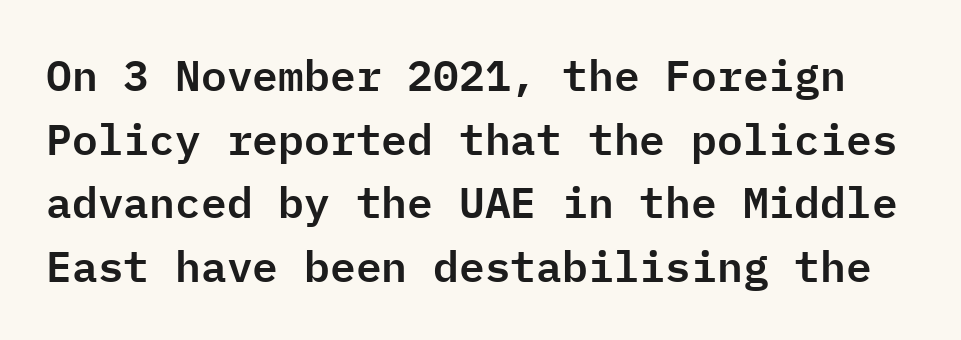
{"serif": "no", "italic": "no", "width": "normal", "stroke_contrast": "low", "x_height": "medium", "monospaced": "yes", "underline": "no", "line_spacing": "normal", "line_spacing_ratio": 1.48, "letter_spacing": "normal", "letter_spacing_em": 0.0, "glyph_px": 43}
